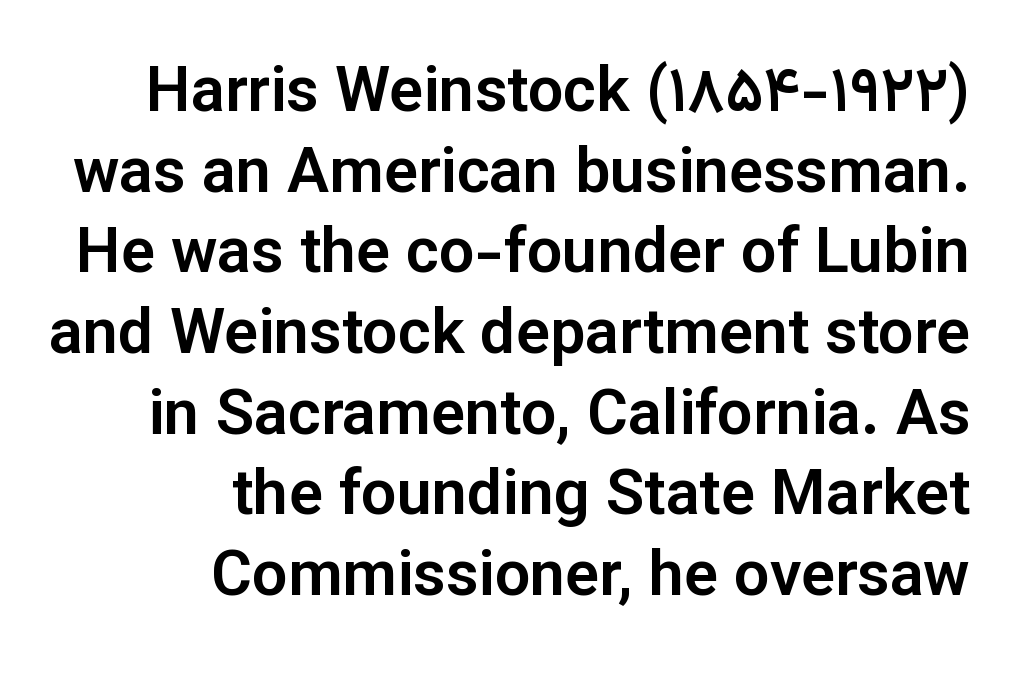
{"serif": "no", "italic": "no", "width": "normal", "stroke_contrast": "low", "x_height": "medium", "monospaced": "no", "underline": "no", "align": "right", "line_spacing": "normal", "line_spacing_ratio": 1.28, "letter_spacing": "normal", "letter_spacing_em": 0.0, "glyph_px": 63}
